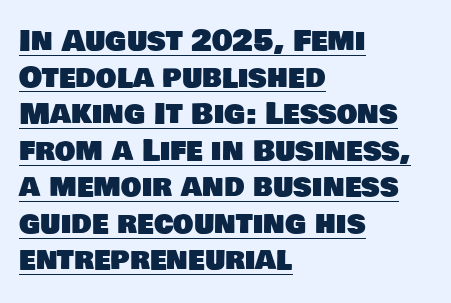
Q: Is the typeface a serif or a sans-serif typeface? A: Sans-serif.
Q: Is the text underlined? A: Yes.
Q: How is the paragraph aligned? A: Left-aligned.
Q: Is the spacing between letters normal or unusually wide? A: Normal.
Q: Is the spacing between lines tight, normal or loose? A: Normal.
Q: Width (condensed, normal, or wide)? A: Normal.
Q: Stroke contrast? A: Low.
Q: x-height? A: Large.
Q: Monospaced? A: No.
